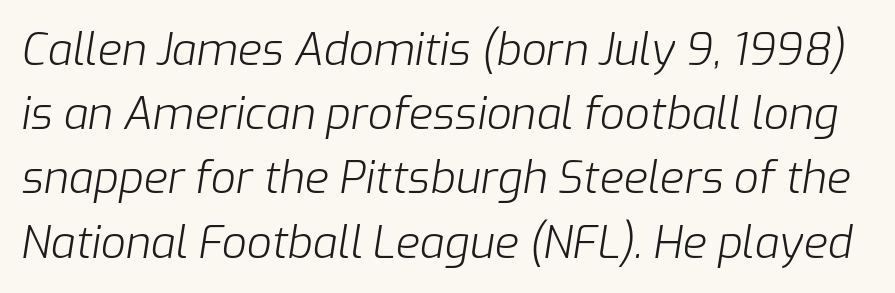
{"italic": "yes", "lean": "right", "slant_degrees": 9, "bold": "no", "weight": "light", "width": "normal", "stroke_contrast": "low", "x_height": "medium", "monospaced": "no", "underline": "no", "line_spacing": "normal", "line_spacing_ratio": 1.46, "letter_spacing": "normal", "letter_spacing_em": 0.0, "glyph_px": 44}
